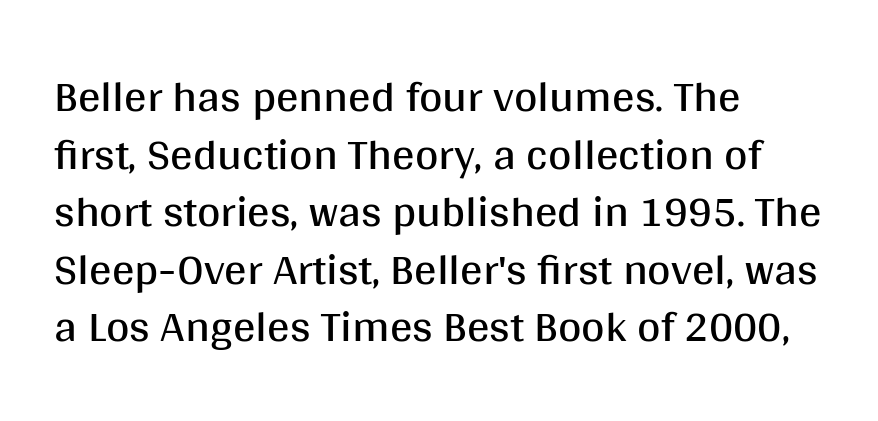
Q: Is the text bold? A: No.
Q: Is the text italic (slanted)? A: No, it is upright.
Q: Is the typeface a serif or a sans-serif typeface? A: Sans-serif.
Q: Is the text underlined? A: No.
Q: How is the paragraph aligned? A: Left-aligned.
Q: Is the spacing between letters normal or unusually wide? A: Normal.
Q: Is the spacing between lines tight, normal or loose? A: Normal.
Q: Width (condensed, normal, or wide)? A: Normal.
Q: Stroke contrast? A: Medium.
Q: x-height? A: Large.
Q: Monospaced? A: No.
